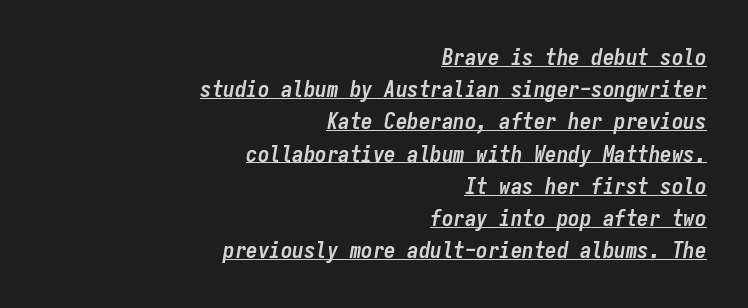
Visually the block forms a straight wall on the right and a jagged coastline on the left. Look at the tracking — it's just the regular setting, nothing added. Looks like someone drew a line under every word here. It's the slanting kind of type. Chunky letters — that's bold for sure.
